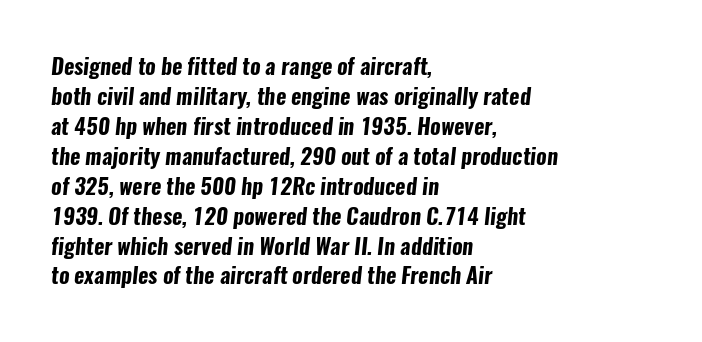
Q: Is the text bold? A: Yes.
Q: Is the text underlined? A: No.
Q: How is the paragraph aligned? A: Left-aligned.
Q: Is the spacing between letters normal or unusually wide? A: Normal.
Q: Is the spacing between lines tight, normal or loose? A: Normal.
